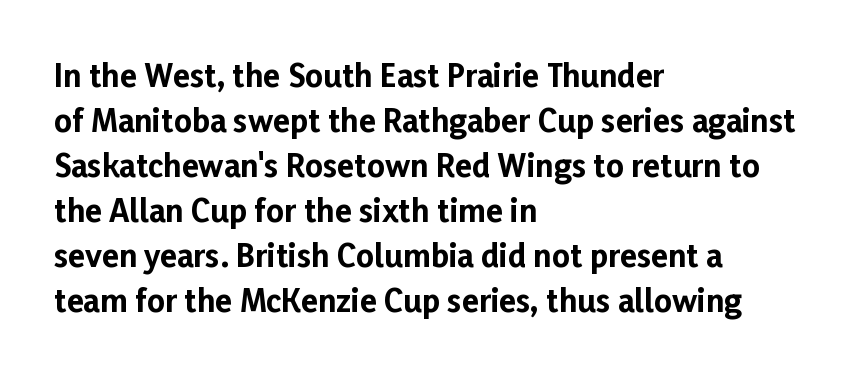
The image shows 31 px bold sans-serif type, upright; set left-aligned, normal line spacing (1.45x), normal letter spacing, not underlined; low stroke contrast and a medium x-height.
